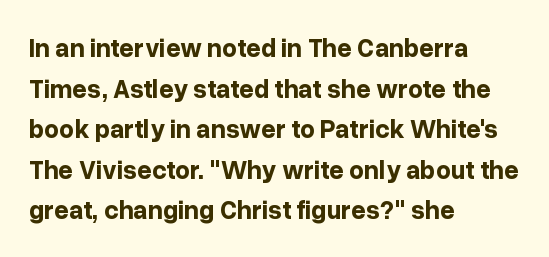
The image shows 26 px bold type, upright; set left-aligned, normal line spacing (1.56x), normal letter spacing, not underlined.
